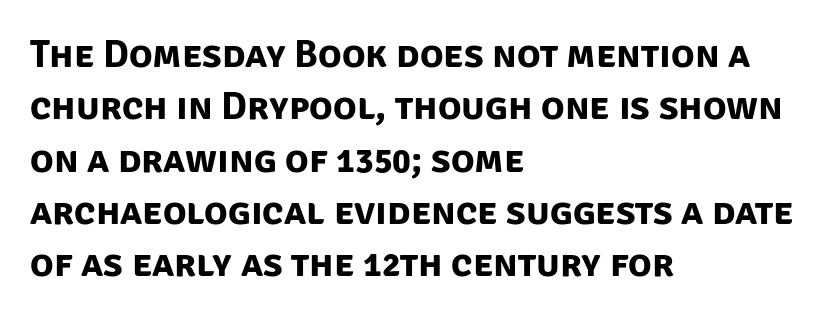
Q: Is the text bold? A: Yes.
Q: Is the typeface a serif or a sans-serif typeface? A: Sans-serif.
Q: Is the text underlined? A: No.
Q: How is the paragraph aligned? A: Left-aligned.
Q: Is the spacing between letters normal or unusually wide? A: Normal.
Q: Is the spacing between lines tight, normal or loose? A: Normal.
Q: Width (condensed, normal, or wide)? A: Normal.
Q: Stroke contrast? A: Low.
Q: x-height? A: Large.
Q: Monospaced? A: No.
